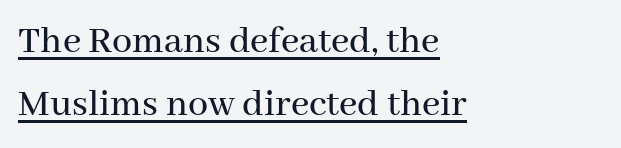
The image shows 40 px serif type, upright; set left-aligned, normal line spacing (1.58x), normal letter spacing, underlined; medium stroke contrast and a medium x-height.
